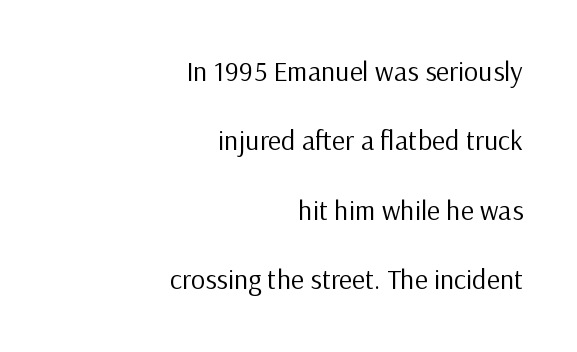
Q: Is the text bold? A: No.
Q: Is the text italic (slanted)? A: No, it is upright.
Q: Is the typeface a serif or a sans-serif typeface? A: Sans-serif.
Q: Is the text underlined? A: No.
Q: How is the paragraph aligned? A: Right-aligned.
Q: Is the spacing between letters normal or unusually wide? A: Normal.
Q: Is the spacing between lines tight, normal or loose? A: Loose.
Q: Width (condensed, normal, or wide)? A: Normal.
Q: Stroke contrast? A: Low.
Q: x-height? A: Medium.
Q: Monospaced? A: No.
